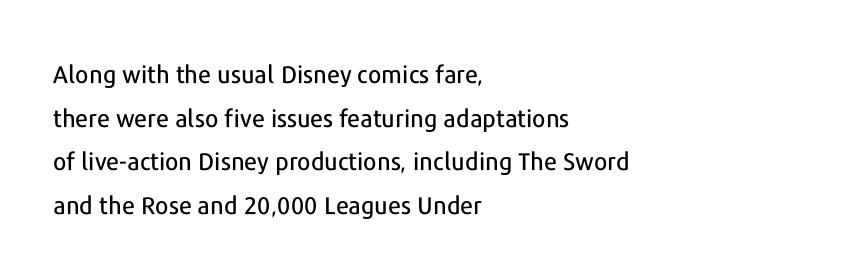
{"italic": "no", "underline": "no", "align": "left", "line_spacing_ratio": 1.82, "letter_spacing": "normal", "letter_spacing_em": 0.0, "glyph_px": 24}
